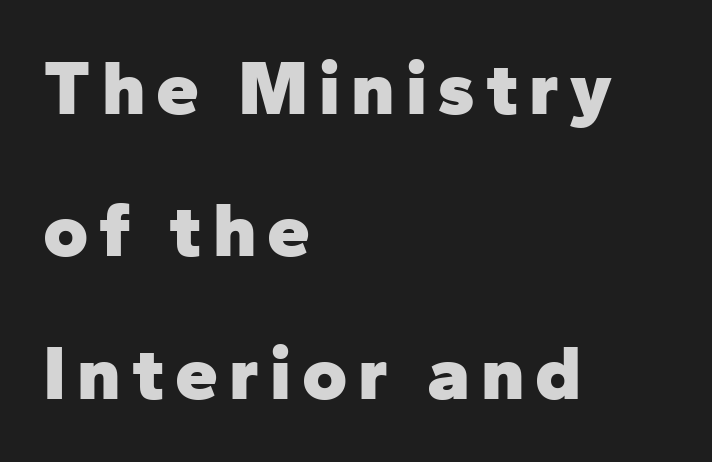
The image shows 77 px heavy sans-serif type, upright; set left-aligned, line spacing 1.85x, not underlined; low stroke contrast and a medium x-height.
